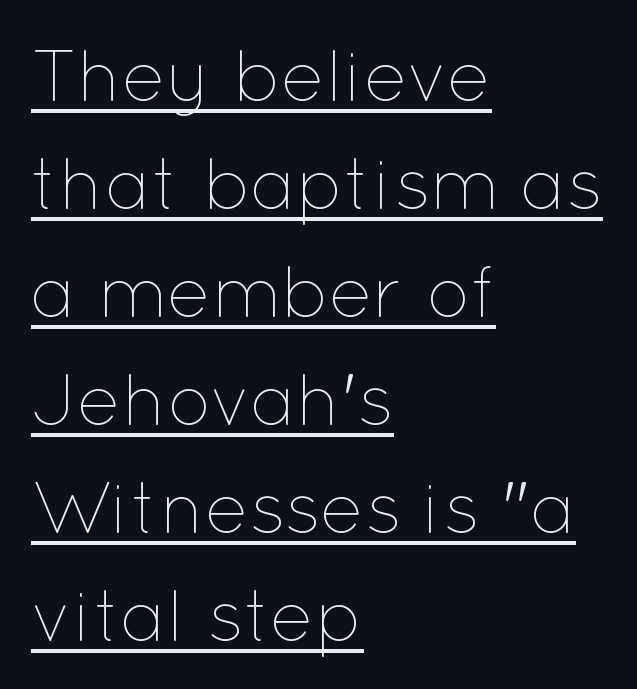
This is not heavy type; no bold has been used. Each letter keeps its own natural width here, so spacing adapts to shape. Observe the ordinary spacing: letters are neighbours, not strangers. The vertical gap from one line to the next is medium.
